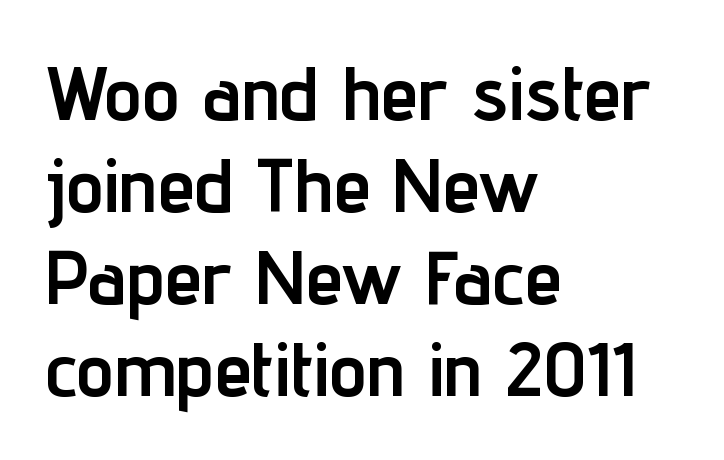
Q: Is the text bold? A: Yes.
Q: Is the text italic (slanted)? A: No, it is upright.
Q: Is the typeface a serif or a sans-serif typeface? A: Sans-serif.
Q: Is the text underlined? A: No.
Q: How is the paragraph aligned? A: Left-aligned.
Q: Is the spacing between letters normal or unusually wide? A: Normal.
Q: Width (condensed, normal, or wide)? A: Condensed.
Q: Stroke contrast? A: Low.
Q: x-height? A: Medium.
Q: Monospaced? A: No.
